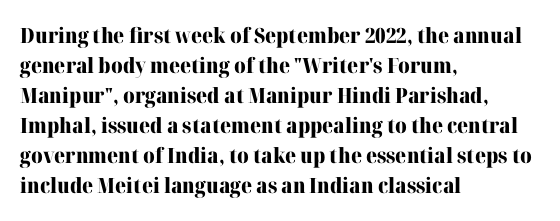
The font's upright variant was chosen for this text. These lines keep a tight, regular rhythm from letter to letter. Notice how thick the strokes are: this is what a full bold looks like. These lines sit exactly where default settings would place them.
